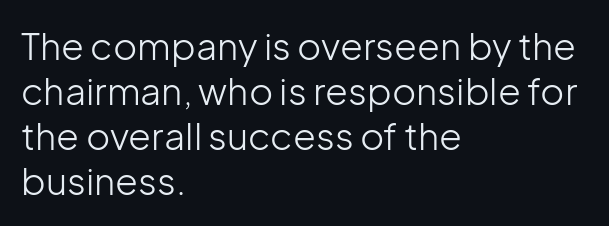
{"serif": "no", "italic": "no", "bold": "no", "weight": "light", "width": "normal", "stroke_contrast": "low", "x_height": "medium", "monospaced": "no", "underline": "no", "align": "left", "line_spacing_ratio": 1.22, "letter_spacing": "normal", "letter_spacing_em": 0.0, "glyph_px": 37}
